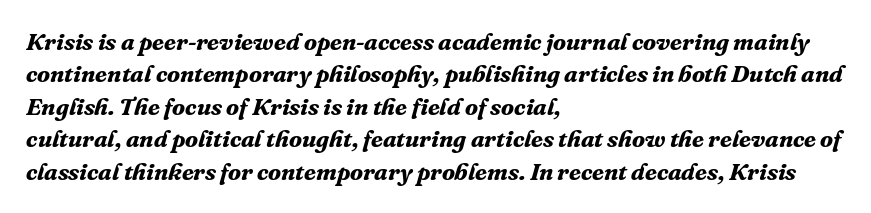
Q: Is the text bold? A: Yes.
Q: Is the text italic (slanted)? A: Yes, it leans right by about 16 degrees.
Q: Is the text underlined? A: No.
Q: How is the paragraph aligned? A: Left-aligned.
Q: Is the spacing between letters normal or unusually wide? A: Normal.
Q: Is the spacing between lines tight, normal or loose? A: Normal.
